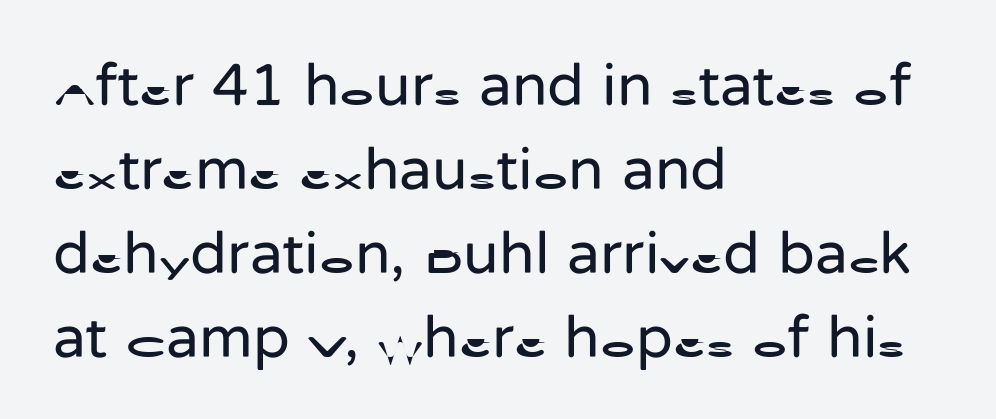
Q: Is the text bold? A: No.
Q: Is the text italic (slanted)? A: No, it is upright.
Q: Is the typeface a serif or a sans-serif typeface? A: Sans-serif.
Q: Is the text underlined? A: No.
Q: How is the paragraph aligned? A: Left-aligned.
Q: Is the spacing between letters normal or unusually wide? A: Normal.
Q: Is the spacing between lines tight, normal or loose? A: Normal.
Q: Width (condensed, normal, or wide)? A: Normal.
Q: Stroke contrast? A: Low.
Q: x-height? A: Medium.
Q: Monospaced? A: No.
